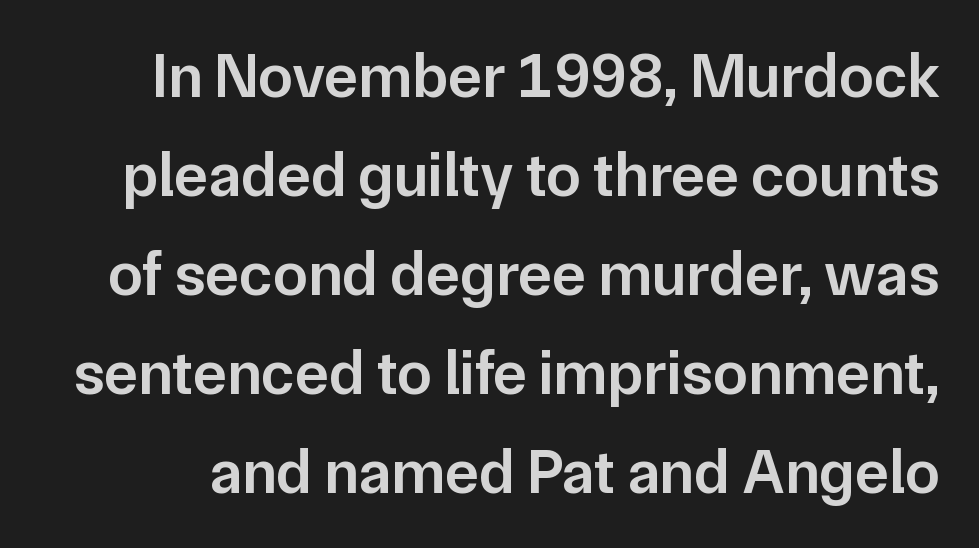
The image shows 63 px semibold sans-serif type, upright; set normal line spacing (1.57x), normal letter spacing, not underlined; low stroke contrast and a medium x-height.
